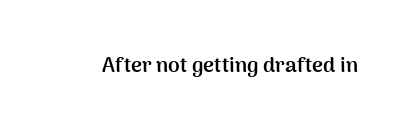
{"italic": "no", "bold": "yes", "underline": "no", "letter_spacing": "normal", "letter_spacing_em": 0.0, "glyph_px": 21}
